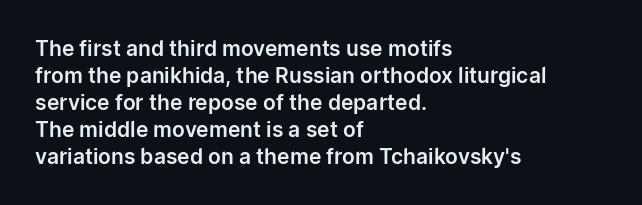
Q: Is the text italic (slanted)? A: No, it is upright.
Q: Is the text underlined? A: No.
Q: How is the paragraph aligned? A: Left-aligned.
Q: Is the spacing between letters normal or unusually wide? A: Normal.
Q: Is the spacing between lines tight, normal or loose? A: Normal.
